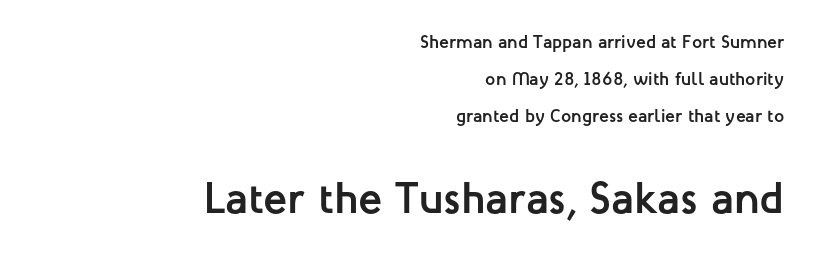
The image shows 44 px semibold sans-serif type, upright; set right-aligned, loose line spacing (2.05x), normal letter spacing, not underlined; the second (bottom) block is 2.44x larger; low stroke contrast and a medium x-height.
